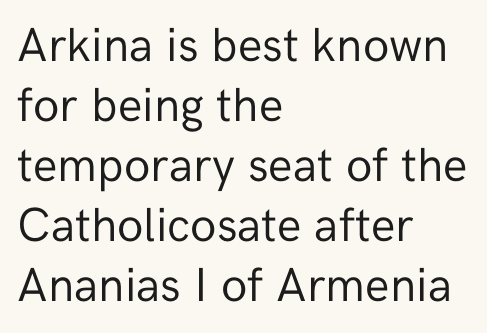
Proportional: the letters do not fall into vertical columns. This sample uses plain, unmodified letter spacing. The block of text has a typical density, with ordinary space between rows. This is sans-serif lettering, the kind often seen on screens and signage. Is there any slant? The stems are plumb. Lines of text with bare space underneath.
